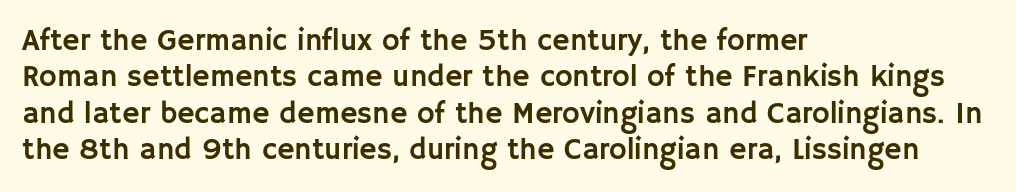
The image shows 30 px sans-serif type, upright; set left-aligned, line spacing 1.21x, normal letter spacing, not underlined; low stroke contrast and a large x-height.
